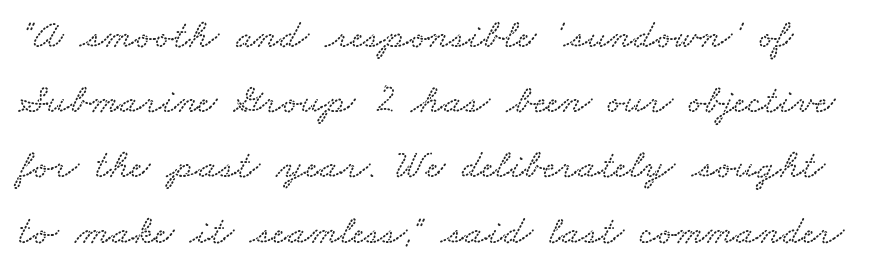
{"width": "wide", "stroke_contrast": "low", "x_height": "small", "monospaced": "no", "underline": "no", "line_spacing": "normal", "line_spacing_ratio": 1.59, "letter_spacing": "normal", "letter_spacing_em": 0.0, "glyph_px": 41}
